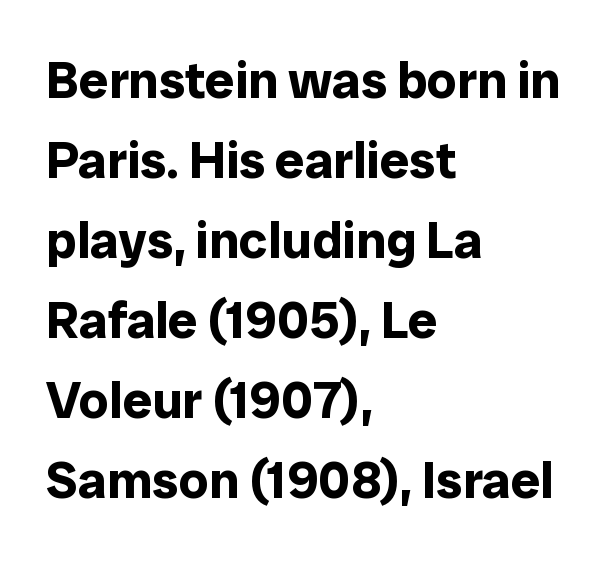
Q: Is the text bold? A: Yes.
Q: Is the text italic (slanted)? A: No, it is upright.
Q: Is the typeface a serif or a sans-serif typeface? A: Sans-serif.
Q: Is the text underlined? A: No.
Q: How is the paragraph aligned? A: Left-aligned.
Q: Is the spacing between letters normal or unusually wide? A: Normal.
Q: Is the spacing between lines tight, normal or loose? A: Normal.
Q: Width (condensed, normal, or wide)? A: Normal.
Q: Stroke contrast? A: Low.
Q: x-height? A: Medium.
Q: Monospaced? A: No.
